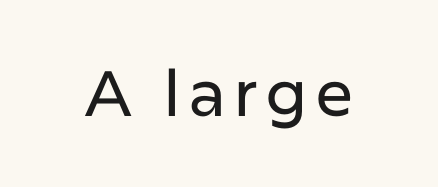
The image shows 64 px sans-serif type, upright; set not underlined; low stroke contrast and a medium x-height.
